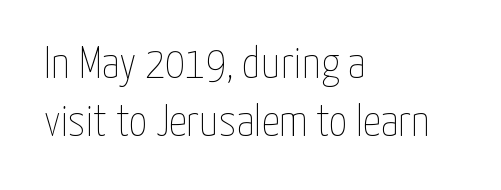
The letters advance in unequal steps, a hallmark of proportional type. Quick note: not italic, upright. Normally led — the rows are evenly, conventionally spaced. Between one letter and the next there's only the usual sliver of space. The setting favours the left margin, as ordinary paragraphs usually do. The letterforms sit at book weight or below.
